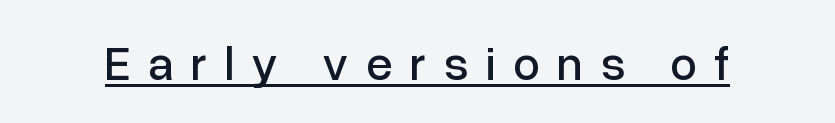
{"serif": "no", "italic": "no", "width": "normal", "stroke_contrast": "low", "x_height": "medium", "monospaced": "no", "underline": "yes", "letter_spacing": "wide", "letter_spacing_em": 0.36, "glyph_px": 48}
